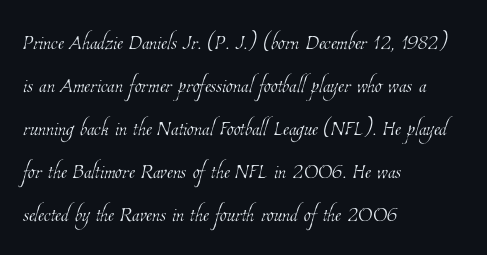
The image shows 28 px thin, condensed type; set left-aligned, normal line spacing (1.54x), normal letter spacing, not underlined; low stroke contrast and a medium x-height.
